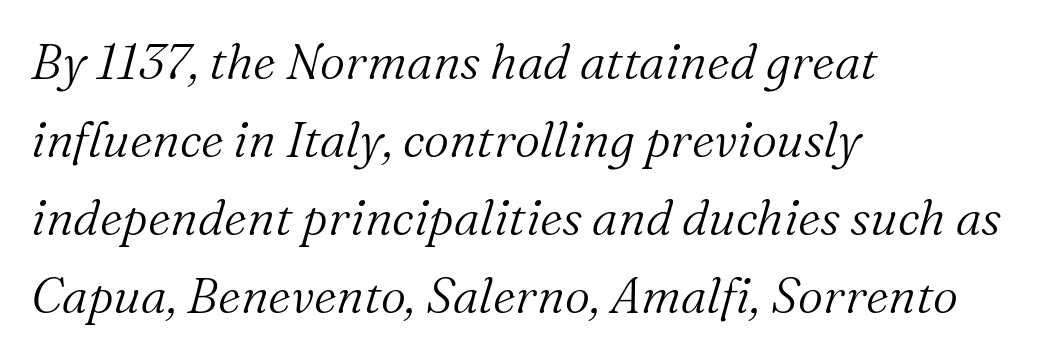
The text carries the slant typical of an italic or oblique font. Spacing verdict: proportional, widths tailored to each character. The lines in this sample share a left origin and differ only in where they stop. This sample keeps an unexceptional amount of space between lines. The face used here is seriffed, in the tradition of book romans.
